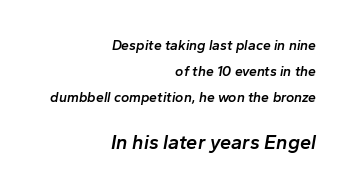
Which of the two is more prominent by size? The second, at the bottom. The whole block is typeset with a tilt. Underline: absent. Where is the straight margin? On the right.
